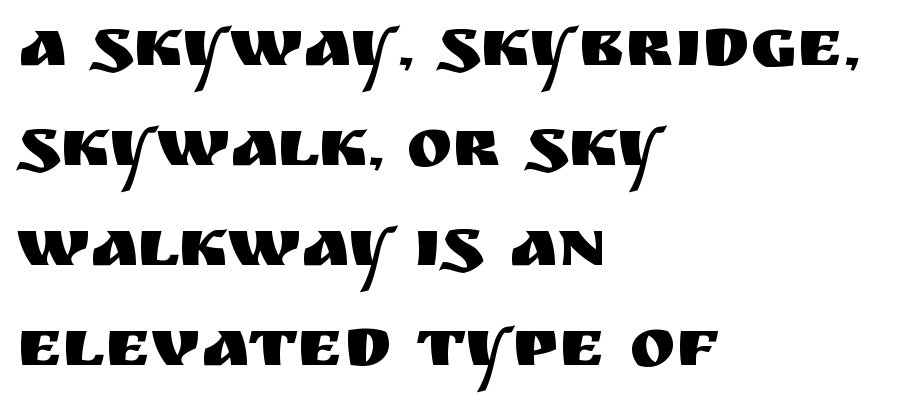
{"serif": "no", "italic": "no", "width": "normal", "stroke_contrast": "medium", "x_height": "large", "monospaced": "no", "underline": "no", "align": "left", "line_spacing": "normal", "line_spacing_ratio": 1.45, "letter_spacing": "normal", "letter_spacing_em": 0.0, "glyph_px": 69}
